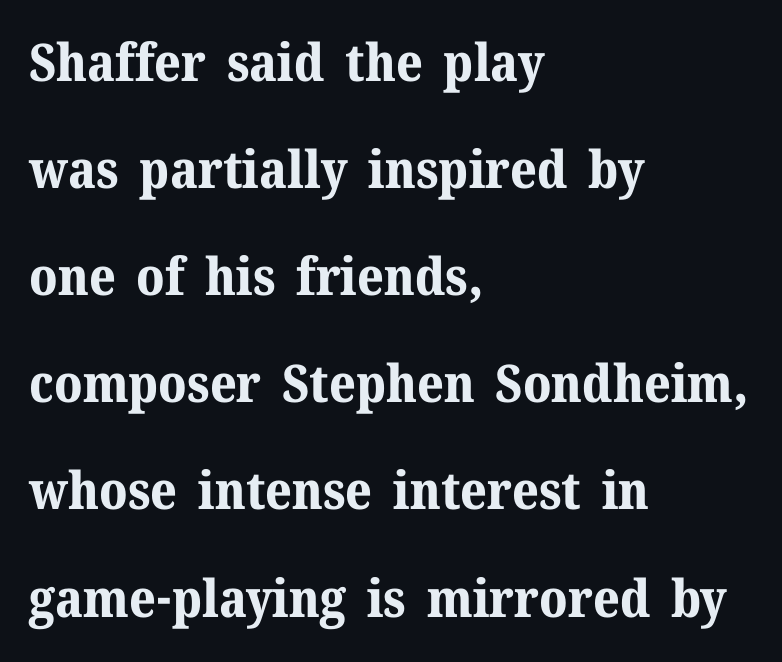
The image shows 52 px bold serif type, upright; set left-aligned, loose line spacing (2.06x), normal letter spacing, not underlined; medium stroke contrast and a medium x-height.
